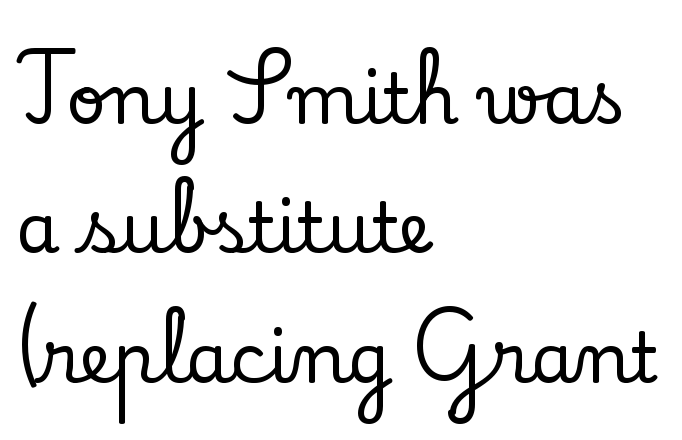
Q: Is the text italic (slanted)? A: No, it is upright.
Q: Is the typeface a serif or a sans-serif typeface? A: Serif.
Q: Is the text underlined? A: No.
Q: How is the paragraph aligned? A: Left-aligned.
Q: Is the spacing between letters normal or unusually wide? A: Normal.
Q: Width (condensed, normal, or wide)? A: Normal.
Q: Stroke contrast? A: Low.
Q: x-height? A: Small.
Q: Monospaced? A: No.
